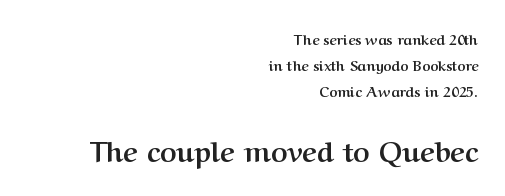
Notice how the stems are strictly vertical — no italics here. Does the type have serifs? Yes, each stem ends in a small foot. Inter-character spacing is left at the font's built-in metrics. The second block has been scaled up relative to the first.
